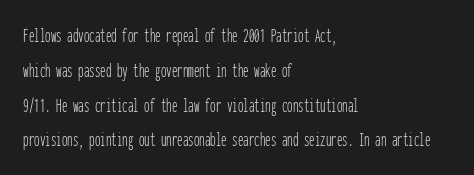
Q: Is the text bold? A: No.
Q: Is the text italic (slanted)? A: No, it is upright.
Q: Is the text underlined? A: No.
Q: How is the paragraph aligned? A: Left-aligned.
Q: Is the spacing between letters normal or unusually wide? A: Normal.
Q: Is the spacing between lines tight, normal or loose? A: Normal.
